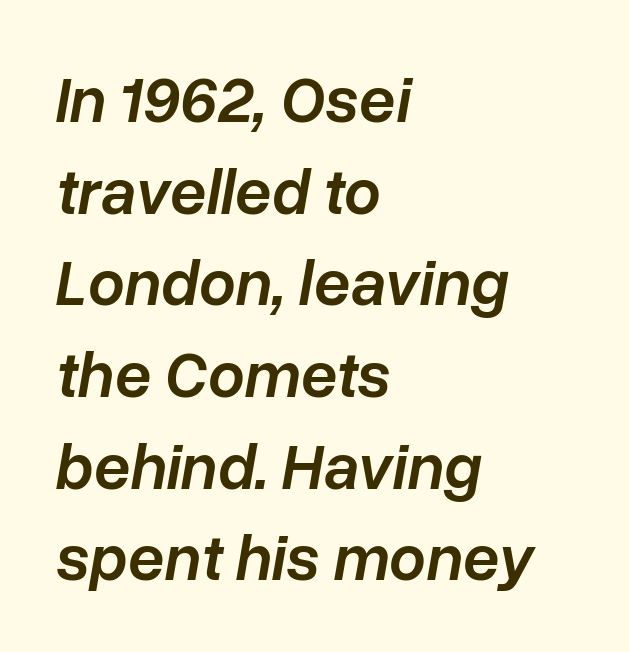
{"italic": "yes", "lean": "right", "slant_degrees": 10, "bold": "semi", "weight": "semibold", "width": "normal", "stroke_contrast": "low", "x_height": "medium", "monospaced": "no", "underline": "no", "align": "left", "line_spacing": "normal", "line_spacing_ratio": 1.41, "letter_spacing": "normal", "letter_spacing_em": 0.0, "glyph_px": 65}
